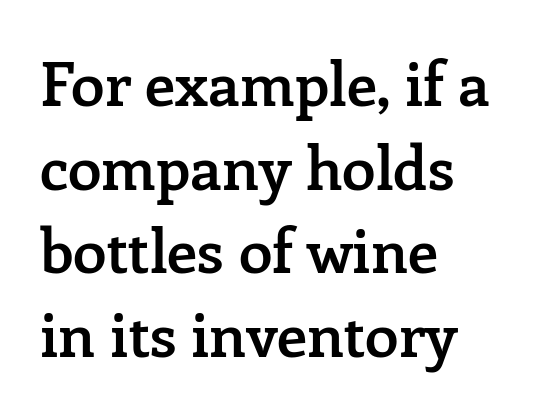
The compositor pushed each line to the left boundary. Check under the words: just untouched page. These lines sit exactly where default settings would place them. Notice the strokes are somewhat thickened but not fully heavy: this is a semibold. Think of a printed novel: that variable character pitch is what you see here.
